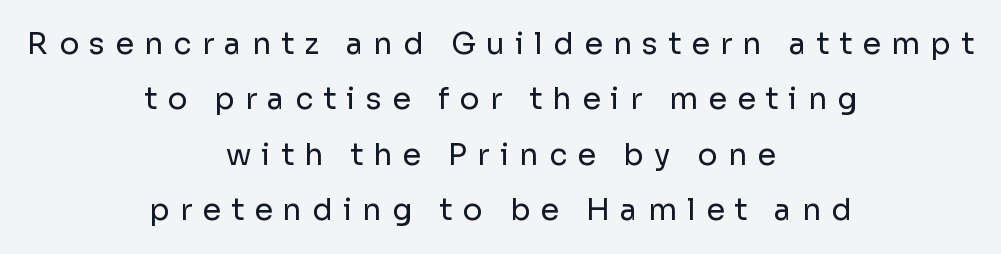
Q: Is the text bold? A: No.
Q: Is the text italic (slanted)? A: No, it is upright.
Q: Is the typeface a serif or a sans-serif typeface? A: Sans-serif.
Q: Is the text underlined? A: No.
Q: How is the paragraph aligned? A: Centered.
Q: Is the spacing between letters normal or unusually wide? A: Unusually wide.
Q: Width (condensed, normal, or wide)? A: Normal.
Q: Stroke contrast? A: Low.
Q: x-height? A: Medium.
Q: Monospaced? A: No.
